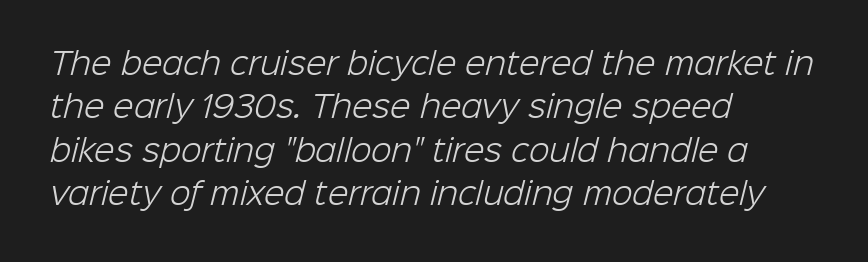
Q: Is the text bold? A: No.
Q: Is the typeface a serif or a sans-serif typeface? A: Sans-serif.
Q: Is the text underlined? A: No.
Q: How is the paragraph aligned? A: Left-aligned.
Q: Is the spacing between letters normal or unusually wide? A: Normal.
Q: Is the spacing between lines tight, normal or loose? A: Normal.
Q: Width (condensed, normal, or wide)? A: Normal.
Q: Stroke contrast? A: Low.
Q: x-height? A: Medium.
Q: Monospaced? A: No.
